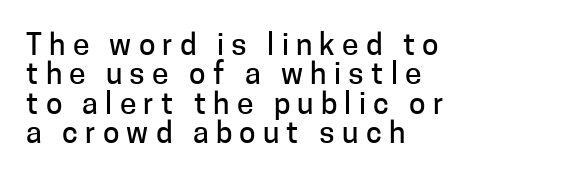
The image shows 30 px sans-serif type, upright; set left-aligned, tight line spacing (0.98x), unusually wide letter spacing (+0.24 em), not underlined; low stroke contrast and a medium x-height.
